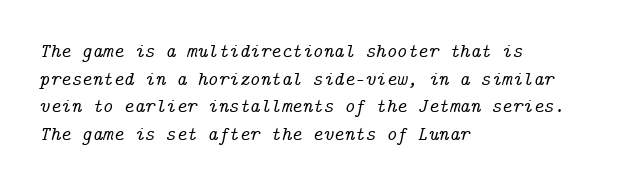
The image shows 20 px text type, italic (leaning right); set left-aligned, normal line spacing (1.38x), normal letter spacing, not underlined.
